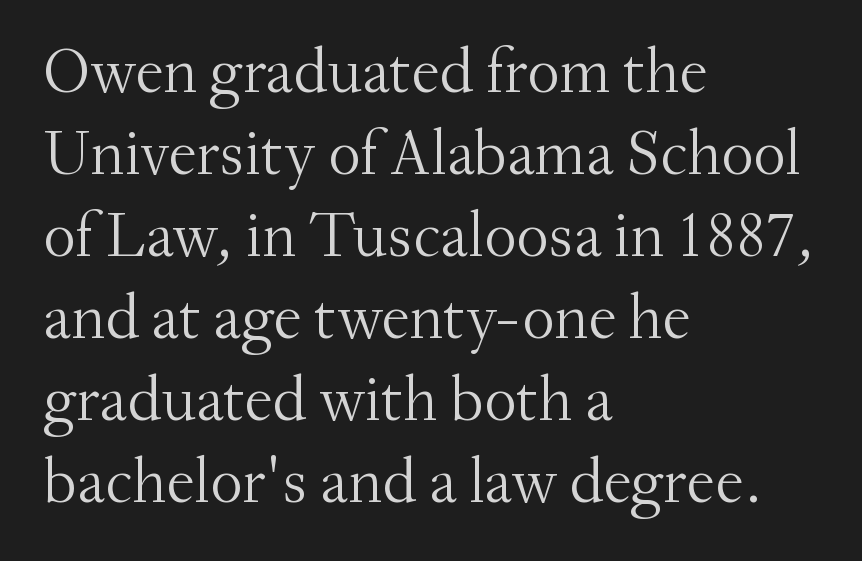
Leading: standard. Is this a sans? No — the strokes have serifs. Does the lettering tilt? It doesn't — this is upright. Varying glyph widths throughout — classic text-font behaviour. The rag falls on the right side of this text block. The horizontal fit of the characters is conventional and even.
